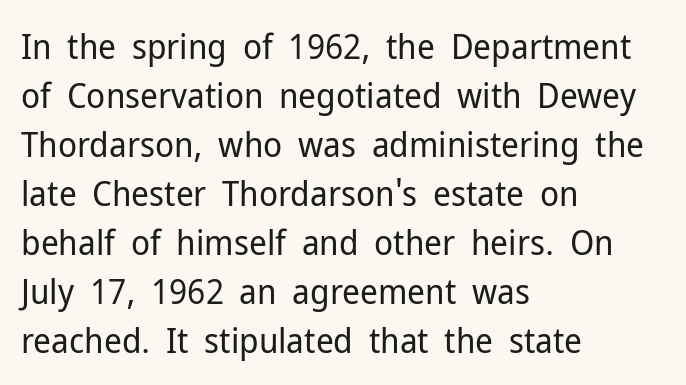
The image shows 35 px regular-weight sans-serif type, upright; set left-aligned, normal line spacing (1.4x), normal letter spacing, not underlined; low stroke contrast and a medium x-height.
